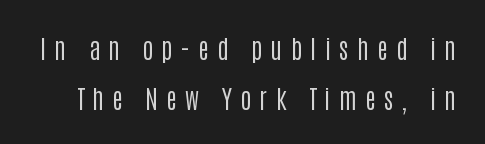
{"italic": "no", "bold": "no", "underline": "no", "line_spacing": "loose", "line_spacing_ratio": 1.94, "letter_spacing": "wide", "letter_spacing_em": 0.32, "glyph_px": 26}
